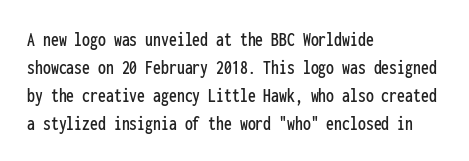
{"italic": "no", "underline": "no", "align": "left", "line_spacing": "normal", "line_spacing_ratio": 1.33, "letter_spacing": "normal", "letter_spacing_em": 0.0, "glyph_px": 21}
